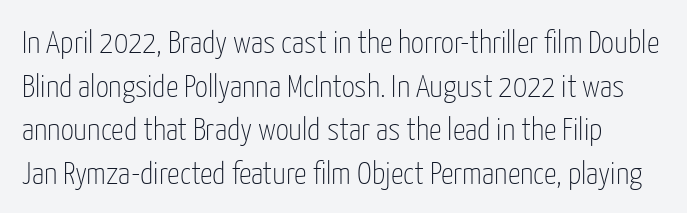
Q: Is the text bold? A: No.
Q: Is the text italic (slanted)? A: No, it is upright.
Q: Is the typeface a serif or a sans-serif typeface? A: Sans-serif.
Q: Is the text underlined? A: No.
Q: Is the spacing between letters normal or unusually wide? A: Normal.
Q: Is the spacing between lines tight, normal or loose? A: Normal.
Q: Width (condensed, normal, or wide)? A: Condensed.
Q: Stroke contrast? A: Low.
Q: x-height? A: Medium.
Q: Monospaced? A: No.
